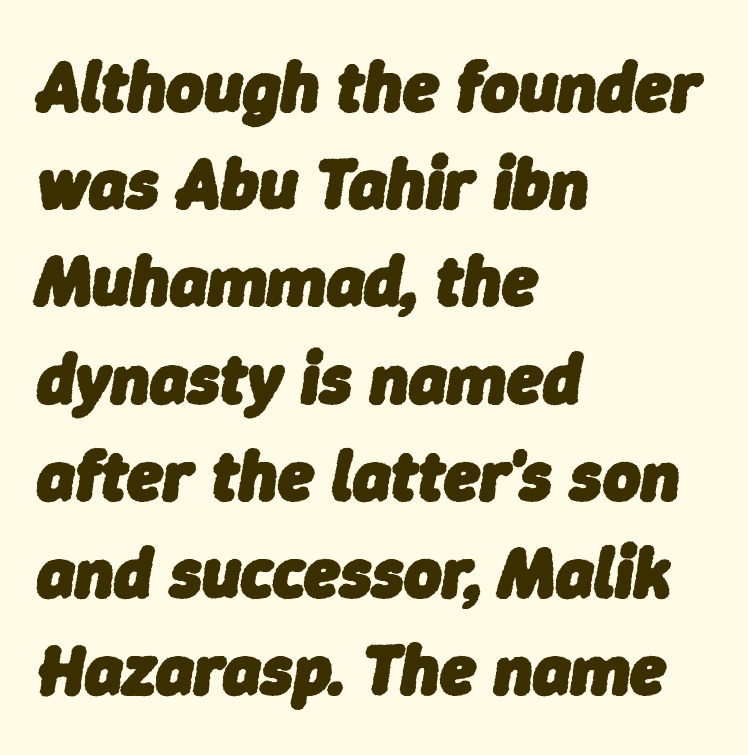
Baseline-to-baseline distance is the conventional proportion of letter height. Leftover space on each line is placed entirely after the last word. Tracking value appears to be zero — textbook default spacing. Stroke thickness is high; the sample reads as a true bold.
